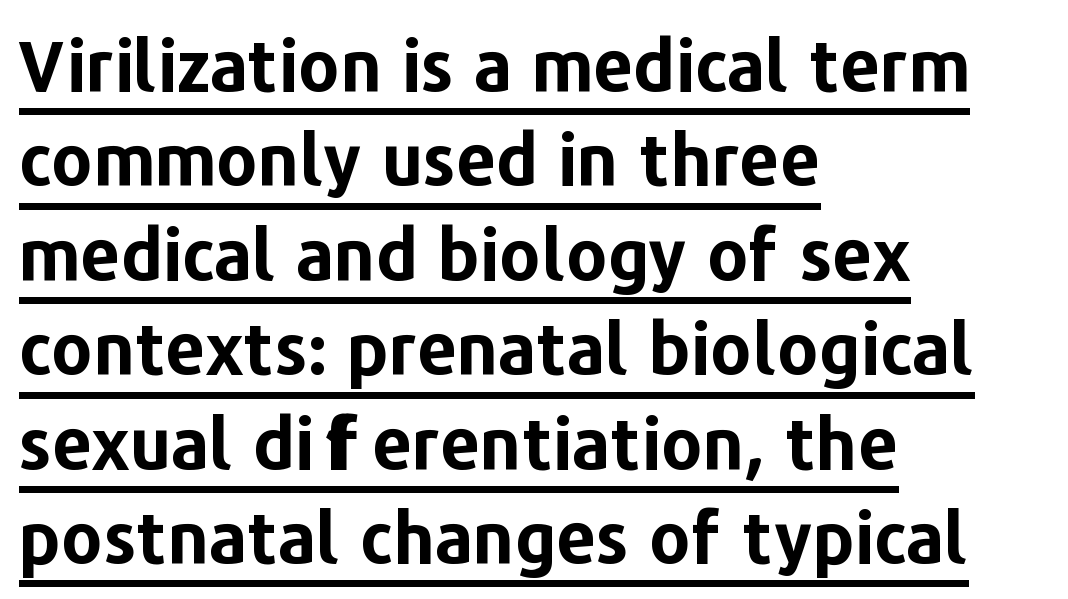
Q: Is the text bold? A: Yes.
Q: Is the text italic (slanted)? A: No, it is upright.
Q: Is the typeface a serif or a sans-serif typeface? A: Sans-serif.
Q: Is the text underlined? A: Yes.
Q: How is the paragraph aligned? A: Left-aligned.
Q: Is the spacing between letters normal or unusually wide? A: Normal.
Q: Is the spacing between lines tight, normal or loose? A: Normal.
Q: Width (condensed, normal, or wide)? A: Normal.
Q: Stroke contrast? A: Low.
Q: x-height? A: Medium.
Q: Monospaced? A: No.
